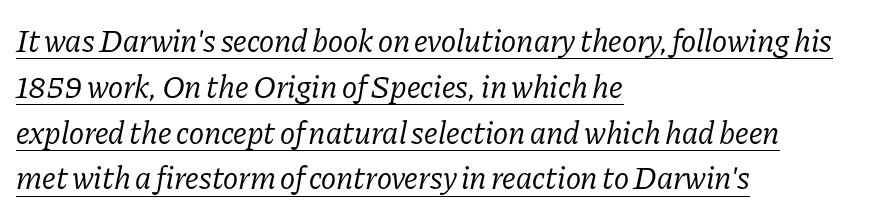
The passage shown is typed in a proportional face where columns would drift. In CSS terms this would be text-align: left. The leading is moderate, giving the passage an even texture. Observe the serifs anchoring each vertical stroke in this sample. No letter is thick-stroked: the sample isn't bold. Notice how a bar underscores the lettering throughout.
